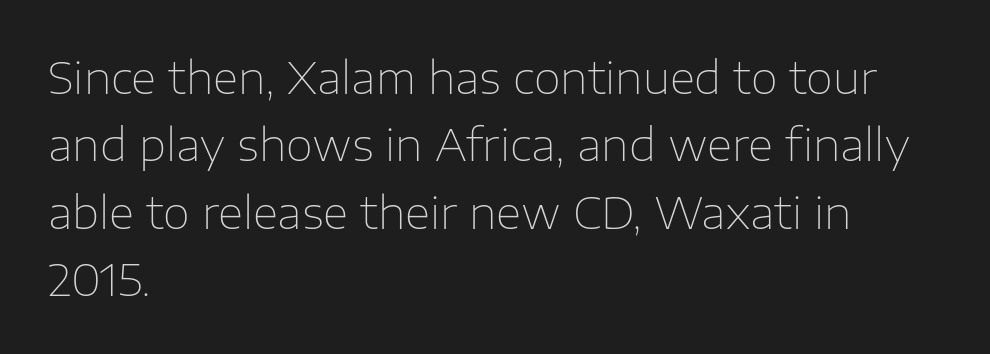
Descenders are the only things crossing below the line. Vertical strokes here are truly vertical. The rendering uses a moderate line-height, typical for paragraphs. Type style note: lacks serifs. Proportional: the letters do not fall into vertical columns. Stroke thickness stays within the range of a standard reading face or lighter.
